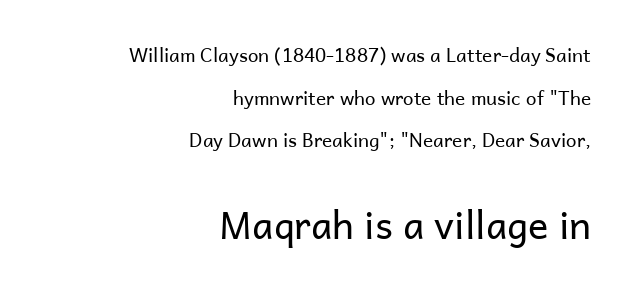
{"serif": "no", "italic": "no", "bold": "no", "weight": "regular", "width": "normal", "stroke_contrast": "low", "x_height": "medium", "monospaced": "no", "underline": "no", "align": "right", "line_spacing": "loose", "line_spacing_ratio": 2.24, "letter_spacing": "normal", "letter_spacing_em": 0.0, "larger_block": "second", "size_ratio": 2.0, "glyph_px": 38}
